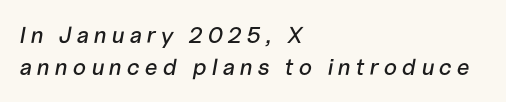
Summary of vertical rhythm: regular, with standard interline spacing. The space directly below the letters is spotless. A classic flush-left, rag-right setting is used for this passage. Someone cranked the tracking dial way up on this one. Italic: yes, the glyphs are oblique.
